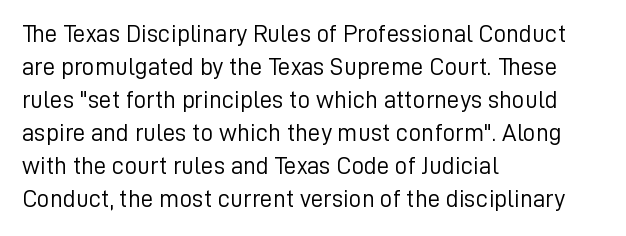
Q: Is the text bold? A: No.
Q: Is the text italic (slanted)? A: No, it is upright.
Q: Is the text underlined? A: No.
Q: How is the paragraph aligned? A: Left-aligned.
Q: Is the spacing between letters normal or unusually wide? A: Normal.
Q: Is the spacing between lines tight, normal or loose? A: Normal.
